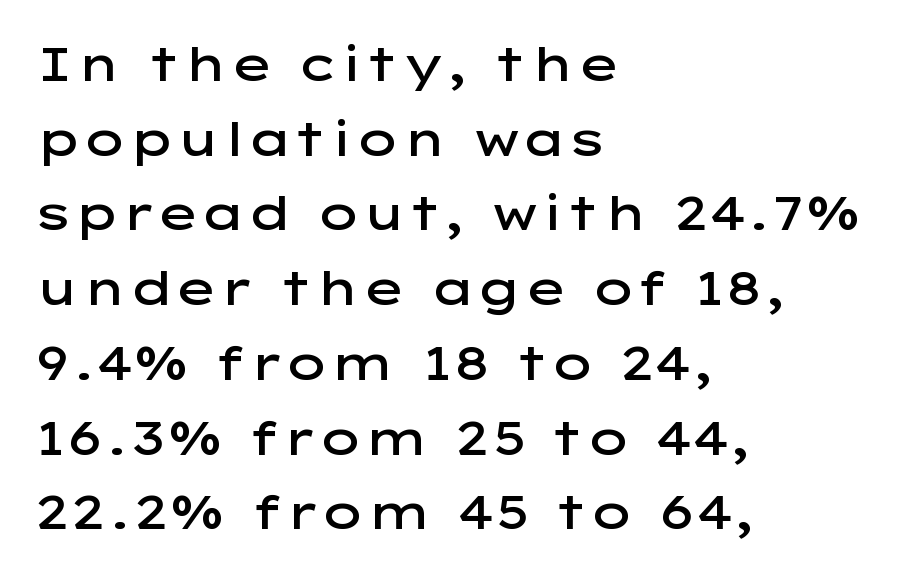
Q: Is the text bold? A: Semi-bold.
Q: Is the text italic (slanted)? A: No, it is upright.
Q: Is the typeface a serif or a sans-serif typeface? A: Sans-serif.
Q: Is the text underlined? A: No.
Q: How is the paragraph aligned? A: Left-aligned.
Q: Is the spacing between letters normal or unusually wide? A: Normal.
Q: Is the spacing between lines tight, normal or loose? A: Normal.
Q: Width (condensed, normal, or wide)? A: Wide.
Q: Stroke contrast? A: Low.
Q: x-height? A: Medium.
Q: Monospaced? A: No.
